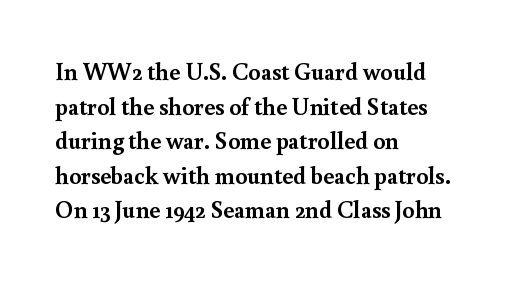
Rule under the text: the space is simply empty. Nothing unusual about the tracking: characters are spaced as the font intends. Leading: standard. This sample uses an upright cut, with every glyph sitting square on the baseline. Set as a true bold cut, around the 700 mark. Line beginnings align vertically; line endings do not.
